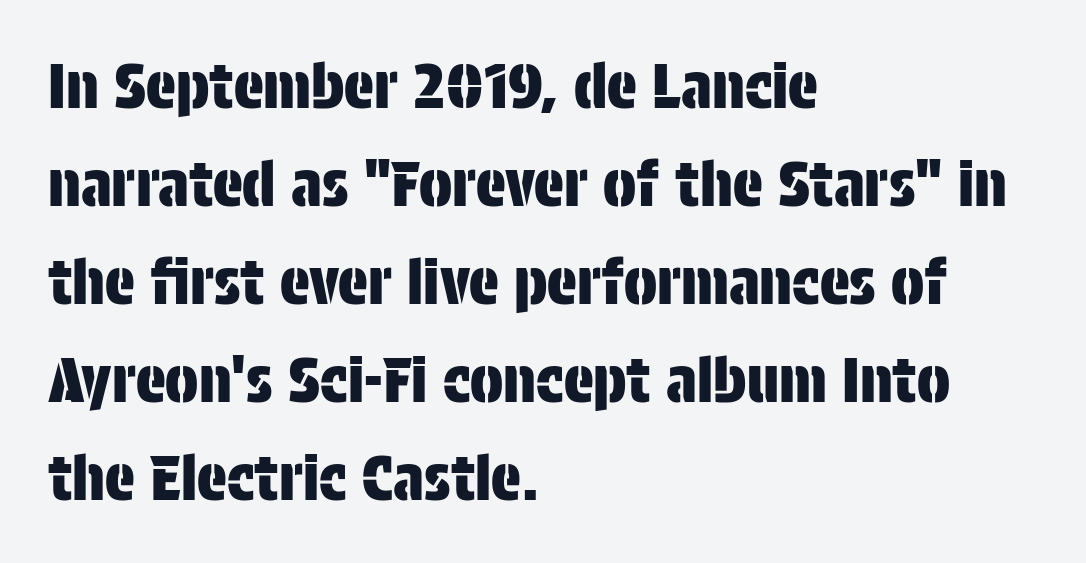
{"serif": "no", "italic": "no", "width": "condensed", "stroke_contrast": "low", "x_height": "large", "monospaced": "no", "underline": "no", "align": "left", "line_spacing": "normal", "line_spacing_ratio": 1.58, "letter_spacing": "normal", "letter_spacing_em": 0.0, "glyph_px": 62}
